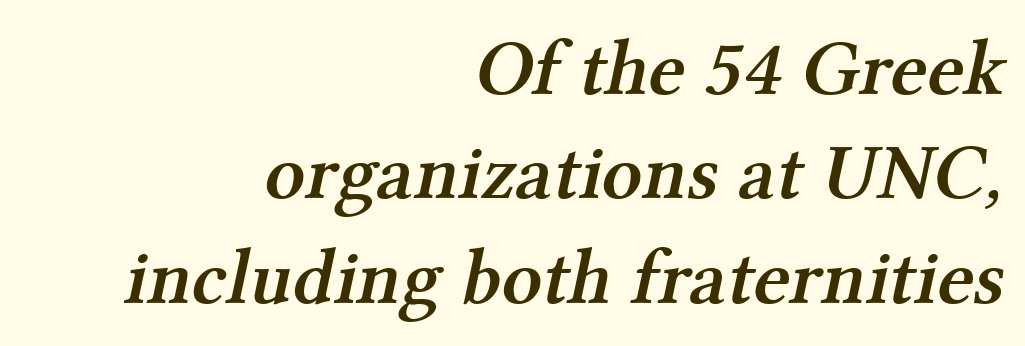
The text was rendered using a seriffed face with decorative stroke endings. Is the type bold? Partly — it's a semibold, heavier than regular but not fully bold. Horizontal alignment here is rightward, an uncommon choice for prose. The passage shown is not underscored anywhere. Interline gaps are of average width in this sample.
